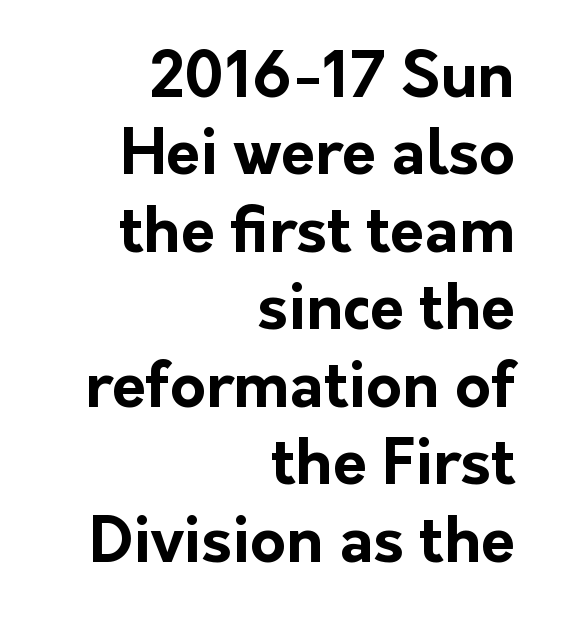
The image shows 62 px bold sans-serif type, upright; set right-aligned, normal line spacing (1.25x), normal letter spacing, not underlined; low stroke contrast and a medium x-height.
